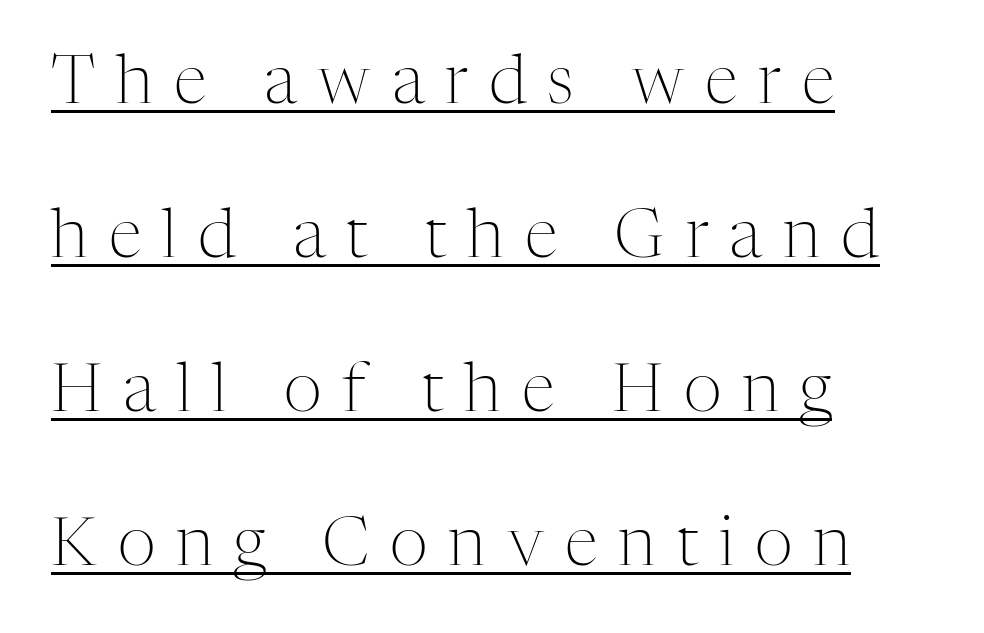
Each line of the rendering has a horizontal stroke beneath the glyphs. Is this a fixed-width face? No — the glyphs have proportional, varying widths. Students, observe: this is what heavily led, spacious text looks like. This rendering employs a face with finishing strokes, i.e., a serif. Vertical strokes here are truly vertical. The typesetter chose a ragged-right arrangement here.
